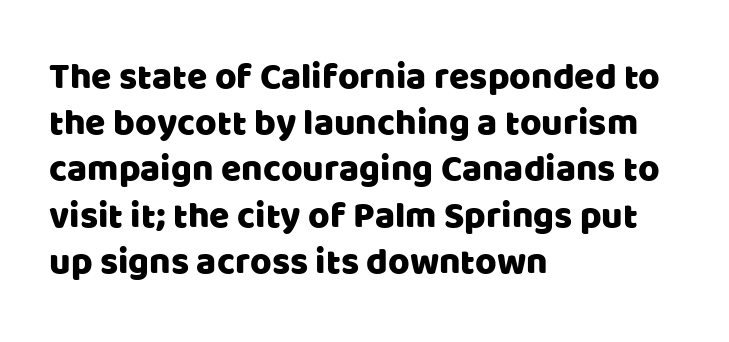
The strip under each line holds only bare page. A typesetter would call this proportional, since set widths differ per character. No feet cap the strokes, marking this as sans-serif type. The text block is weighted toward the left margin, trailing off unevenly rightward. Tracking here is standard; glyphs follow each other at the usual distance. Baseline-to-baseline distance is the conventional proportion of letter height.
